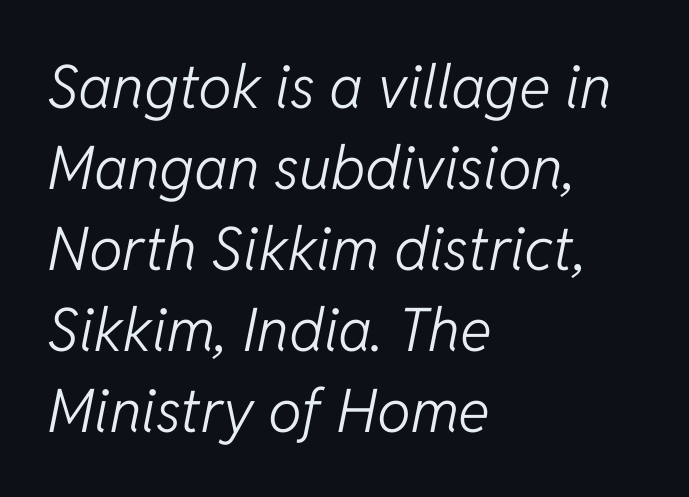
The image shows 60 px light type, italic (leaning right); set left-aligned, normal line spacing (1.35x), normal letter spacing, not underlined; low stroke contrast and a medium x-height.
